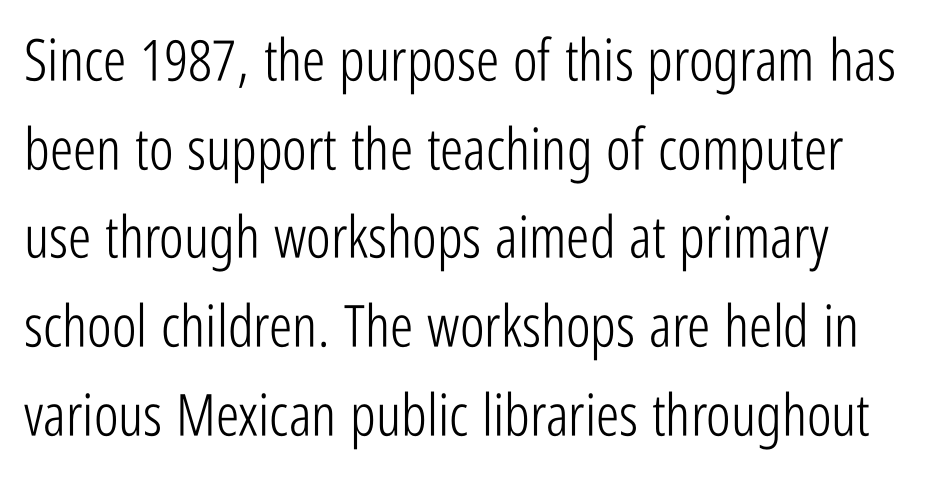
{"serif": "no", "italic": "no", "bold": "no", "weight": "light", "width": "condensed", "stroke_contrast": "low", "x_height": "medium", "monospaced": "no", "underline": "no", "line_spacing": "normal", "line_spacing_ratio": 1.53, "letter_spacing": "normal", "letter_spacing_em": 0.0, "glyph_px": 58}
